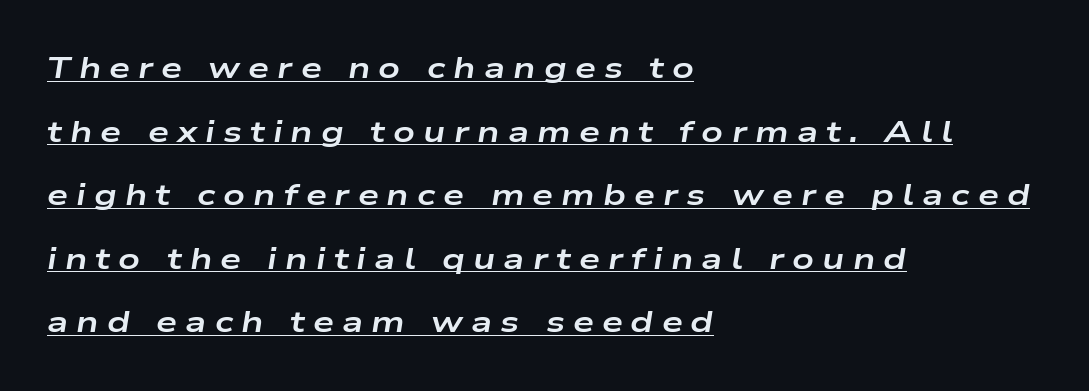
The image shows 30 px bold, wide type, italic (leaning right); set left-aligned, loose line spacing (2.12x), unusually wide letter spacing (+0.27 em), underlined; low stroke contrast and a medium x-height.
